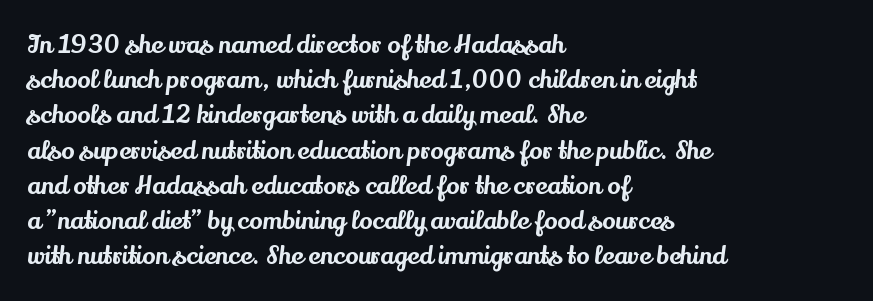
This rendering uses left alignment, leaving the right contour irregular. This sample keeps an unexceptional amount of space between lines. Bare-footed words on every line.
